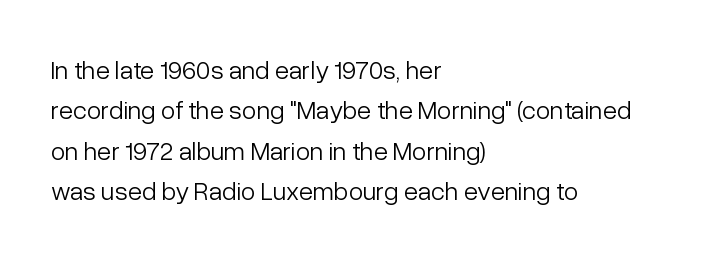
Check the space under the baseline: it is left empty. The type sits square on the baseline with zero lean. Line spacing here is normal. Casual observation: everything's shoved over to the left. Honestly, the letter spacing is just normal — you wouldn't notice it.
